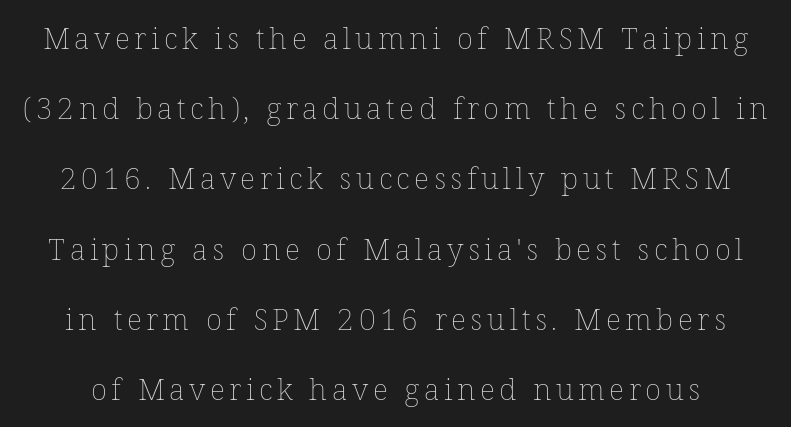
The image shows 30 px thin type, upright; set loose line spacing (2.34x), not underlined; low stroke contrast and a medium x-height.
